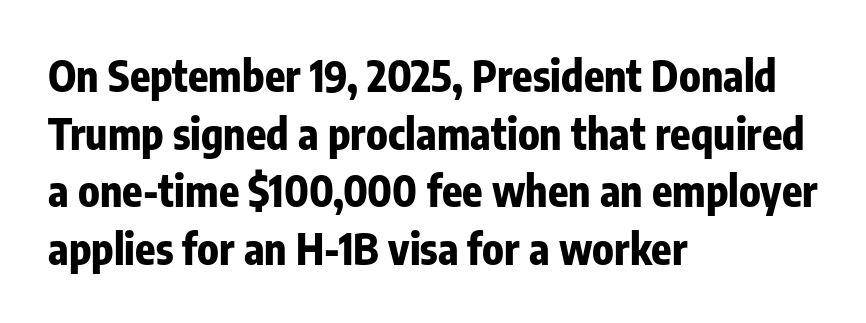
Words float on clear page, feet unadorned. These lines are rendered in a variable-pitch font. The characters display no serif detailing; their extremities are plain. Italic: no, the glyphs are upright roman. This sample is left-justified, so line endings fall wherever the words run out.
